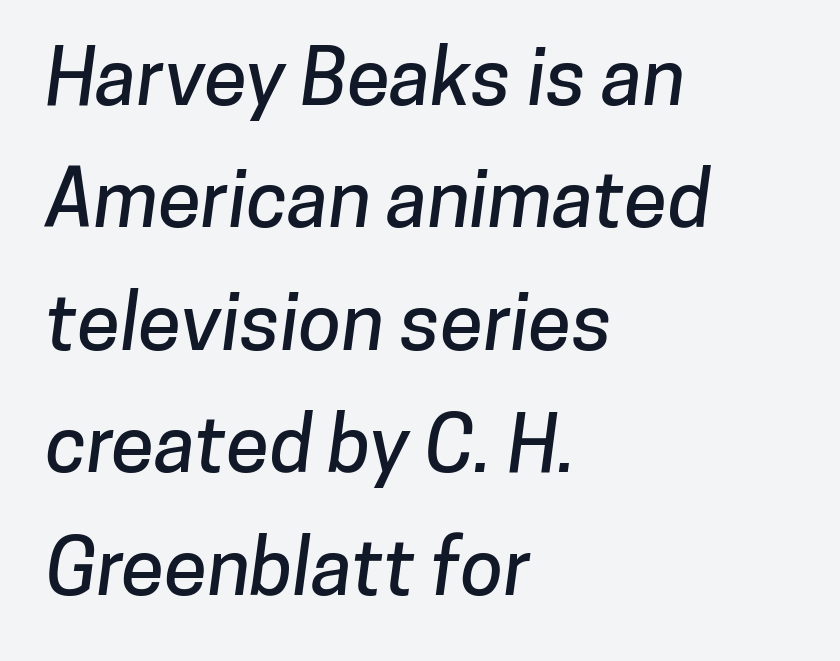
This is sans-serif lettering, the kind often seen on screens and signage. The area under the type is left untouched. What stands out about the letter spacing? Nothing — it is the standard amount. Looks like regular typesetting: each glyph gets only the width it needs. These lines sit exactly where default settings would place them.
